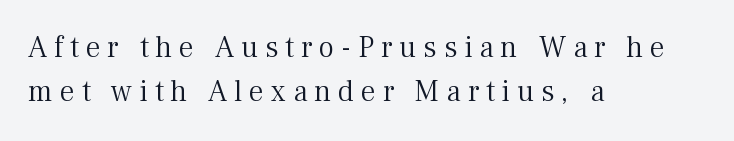
Type without underlining. Note the varied advance widths — an 'i' is clearly narrower than an 'm'. The lettering stays uniformly vertical, giving the passage a roman look. Reading down the column, the eye jumps a familiar distance to each next line. What stands out about the letter spacing? Its width — letters are far apart. Serifs: yes, visible at the terminals of the letterforms.
